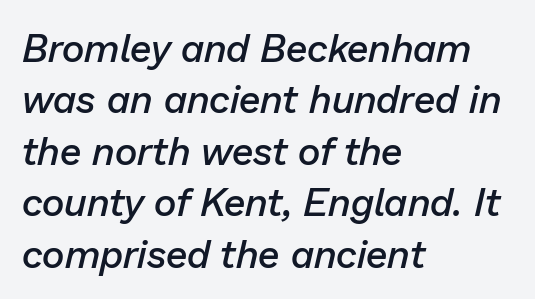
Notice how the passage keeps a crisp vertical edge on the left only. The gaps between neighbouring characters are ordinary and unremarkable. The typography opts for an oblique posture over an upright one. One glance says typical: line gaps are just what's usual. The passage shown is not underscored anywhere.
